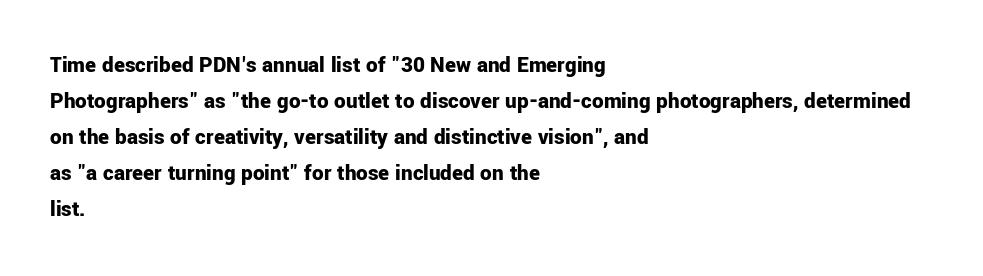
{"italic": "no", "bold": "yes", "underline": "no", "align": "left", "line_spacing": "normal", "line_spacing_ratio": 1.57, "letter_spacing": "normal", "letter_spacing_em": 0.0, "glyph_px": 23}
